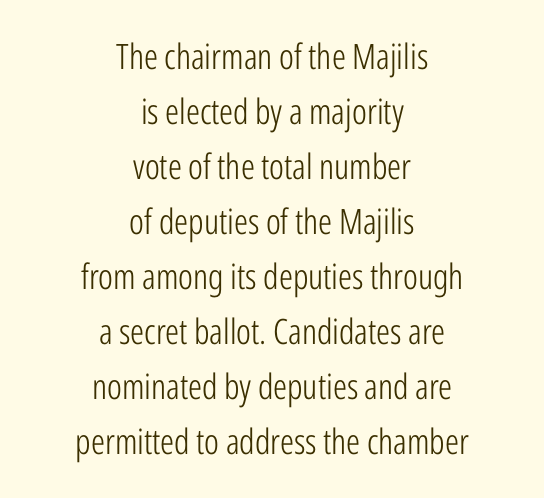
Baseline-to-baseline distance is the conventional proportion of letter height. It's the straight-up-and-down kind of type. The face used here is proportionally spaced, like ordinary book or web type. Where is the straight margin? There isn't one; the lines are centered. Tracking value appears to be zero — textbook default spacing. What kind of face is this? One without serifs — a sans.
